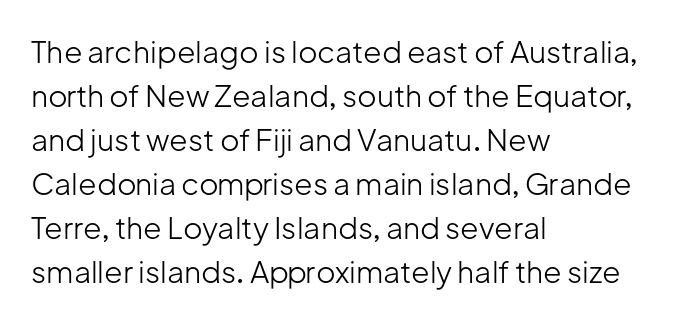
The image shows 30 px light sans-serif type, upright; set left-aligned, normal line spacing (1.47x), normal letter spacing, not underlined; low stroke contrast and a medium x-height.
